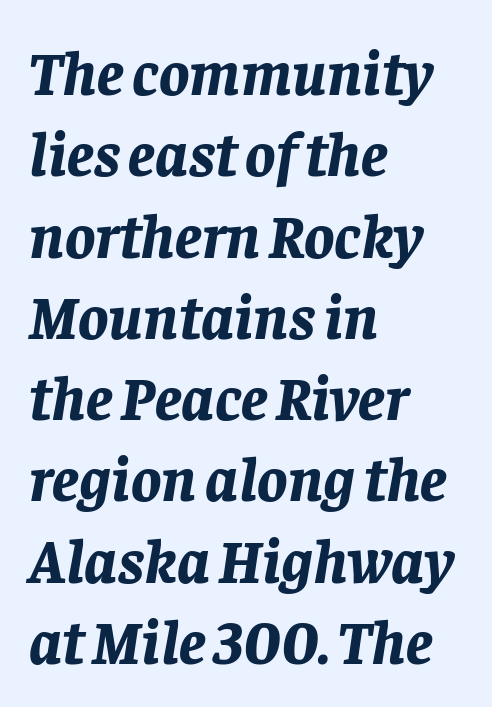
These lines keep a tight, regular rhythm from letter to letter. Unmarked baselines from the first word to the last. Emphasis by weight is at full strength: bold. Leftover space on each line is placed entirely after the last word. The specimen reads as italic at a glance.
